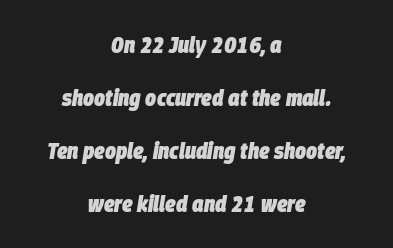
The text carries the slant typical of an italic or oblique font. The space beneath each line is pristine and unruled. These lines stack symmetrically, like a column narrowing and widening about its center. Inter-character spacing is left at the font's built-in metrics. Notice how thick the strokes are: this is what a full bold looks like. Each new line begins a long way beneath the previous one.
